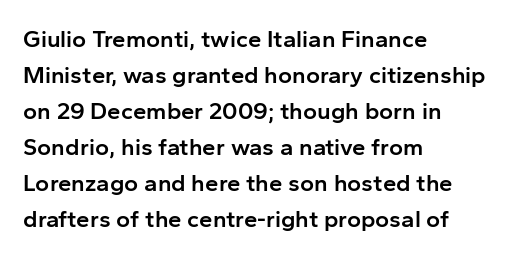
The type is set solid horizontally, with unmodified tracking. The space beneath each line is pristine and unruled. The passage shown stacks its lines at a standard gap. Visually the block forms a straight wall on the left and a jagged coastline on the right. The characters look somewhat weighty, a semibold short of true bold.
